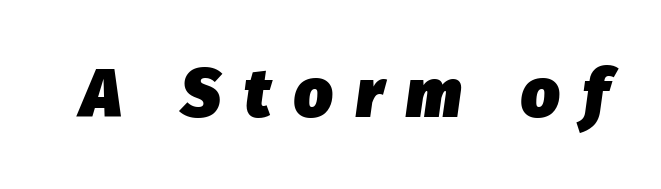
Q: Is the text bold? A: Yes.
Q: Is the text italic (slanted)? A: Yes, it leans right by about 8 degrees.
Q: Is the text underlined? A: No.
Q: Is the spacing between letters normal or unusually wide? A: Unusually wide.
Q: Width (condensed, normal, or wide)? A: Normal.
Q: Stroke contrast? A: Low.
Q: x-height? A: Medium.
Q: Monospaced? A: No.
